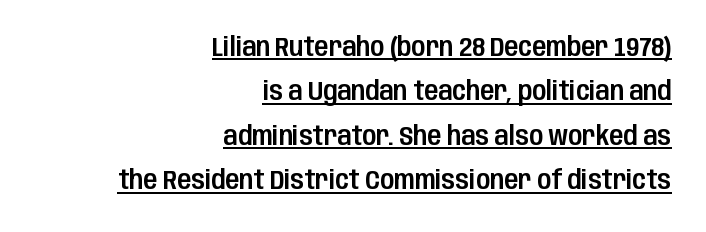
The image shows 26 px text type, upright; set right-aligned, line spacing 1.71x, normal letter spacing, underlined.
